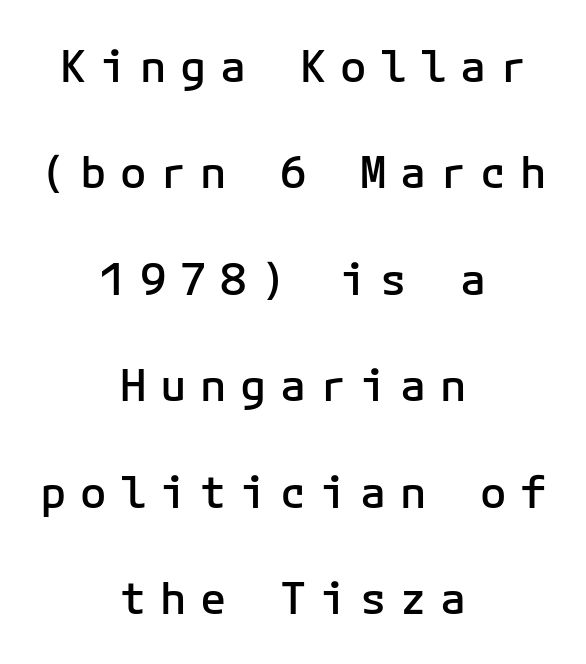
Q: Is the text bold? A: Semi-bold.
Q: Is the text italic (slanted)? A: No, it is upright.
Q: Is the typeface a serif or a sans-serif typeface? A: Sans-serif.
Q: Is the text underlined? A: No.
Q: How is the paragraph aligned? A: Centered.
Q: Is the spacing between letters normal or unusually wide? A: Unusually wide.
Q: Is the spacing between lines tight, normal or loose? A: Loose.
Q: Width (condensed, normal, or wide)? A: Normal.
Q: Stroke contrast? A: Low.
Q: x-height? A: Medium.
Q: Monospaced? A: Yes.
